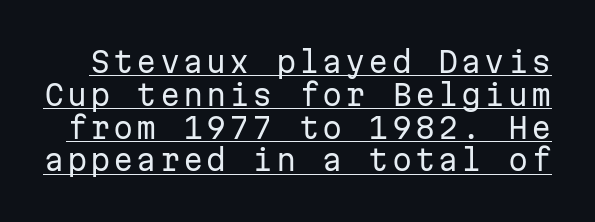
Here the designer chose a console-style face with uniform glyph widths. Caption: lettering with a line underneath. The font sits on the lighter half of the weight spectrum, regular included. Notice how the stems are strictly vertical — no italics here. What's the leading like? Squeezed, with rows nearly overlapping.
